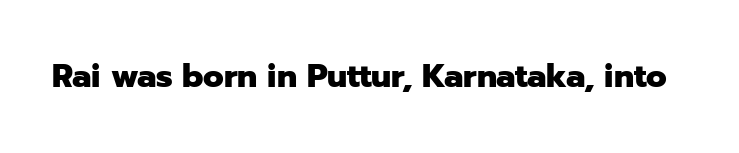
Q: Is the text bold? A: Yes.
Q: Is the text italic (slanted)? A: No, it is upright.
Q: Is the typeface a serif or a sans-serif typeface? A: Sans-serif.
Q: Is the text underlined? A: No.
Q: Is the spacing between letters normal or unusually wide? A: Normal.
Q: Width (condensed, normal, or wide)? A: Normal.
Q: Stroke contrast? A: Low.
Q: x-height? A: Medium.
Q: Monospaced? A: No.
